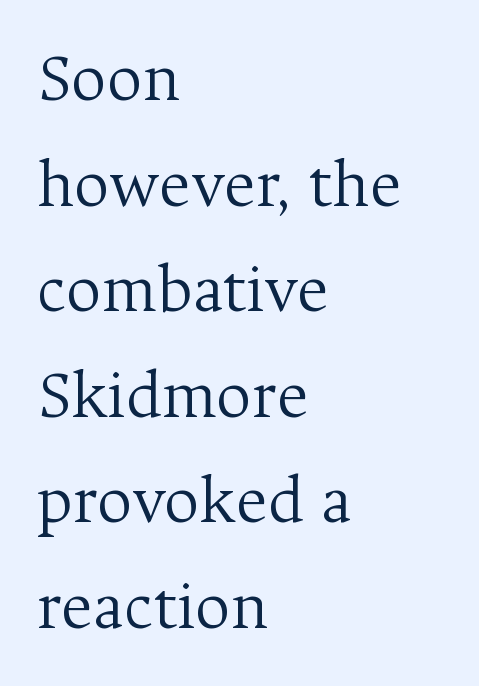
{"serif": "yes", "italic": "no", "bold": "no", "weight": "light", "width": "normal", "stroke_contrast": "medium", "x_height": "medium", "monospaced": "no", "underline": "no", "align": "left", "line_spacing": "normal", "line_spacing_ratio": 1.53, "letter_spacing": "normal", "letter_spacing_em": 0.0, "glyph_px": 69}
